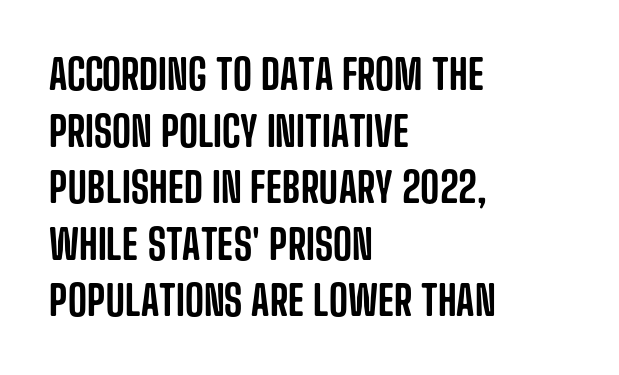
The image shows 41 px condensed sans-serif type, upright; set left-aligned, normal line spacing (1.38x), normal letter spacing, not underlined; low stroke contrast and a large x-height.
